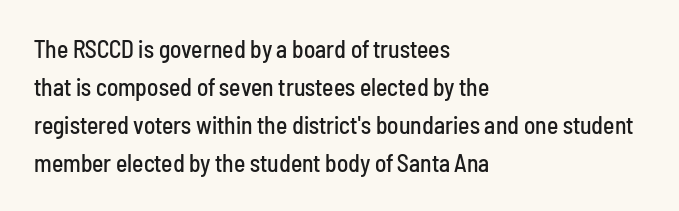
Q: Is the text italic (slanted)? A: No, it is upright.
Q: Is the text underlined? A: No.
Q: How is the paragraph aligned? A: Left-aligned.
Q: Is the spacing between letters normal or unusually wide? A: Normal.
Q: Is the spacing between lines tight, normal or loose? A: Normal.
